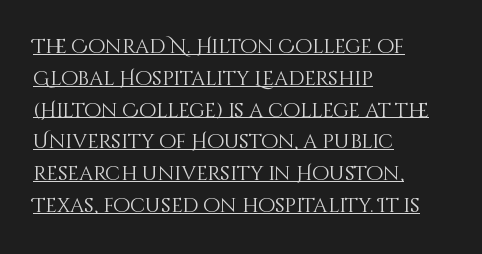
The lines sit at an ordinary, default distance from one another. The compositor pushed each line to the left boundary. These lines were composed using upright roman letters. The specimen includes a rule beneath the text block's lines. Counters stay open thanks to moderate or lighter strokes. Glyph-to-glyph distance matches everyday printed text.
